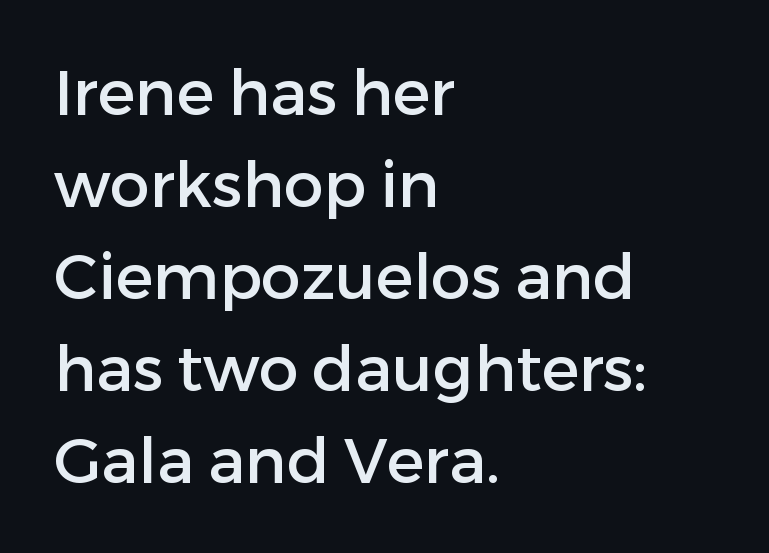
The image shows 63 px sans-serif type, upright; set left-aligned, normal line spacing (1.46x), normal letter spacing, not underlined; low stroke contrast and a medium x-height.
